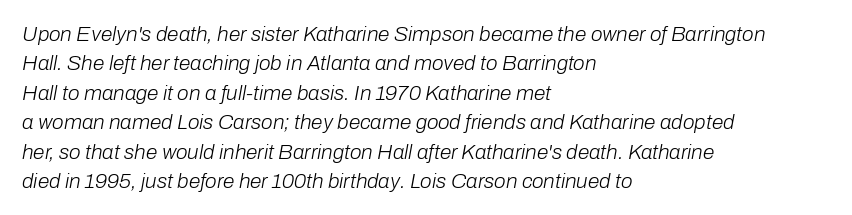
{"italic": "yes", "lean": "right", "slant_degrees": 10, "bold": "no", "underline": "no", "align": "left", "line_spacing": "normal", "line_spacing_ratio": 1.4, "letter_spacing": "normal", "letter_spacing_em": 0.0, "glyph_px": 21}
